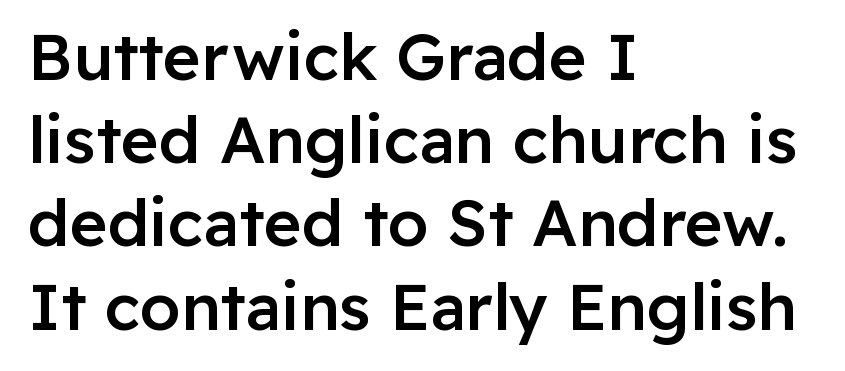
The image shows 65 px semibold sans-serif type, upright; set left-aligned, normal line spacing (1.28x), normal letter spacing, not underlined; low stroke contrast and a medium x-height.
